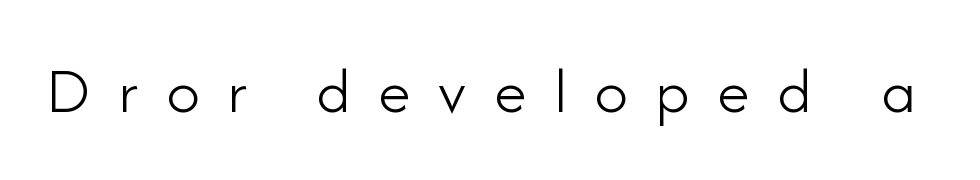
A sans-serif font was chosen for this passage. The font is comparable to plain body text, perhaps lighter. The letters stand straight up with perfectly vertical stems. Compared with typical body copy, the letter spacing here is much looser.
